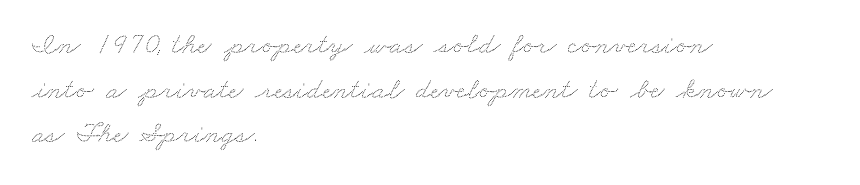
{"width": "wide", "stroke_contrast": "low", "x_height": "small", "monospaced": "no", "underline": "no", "align": "left", "line_spacing": "normal", "line_spacing_ratio": 1.49, "letter_spacing": "normal", "letter_spacing_em": 0.0, "glyph_px": 30}
